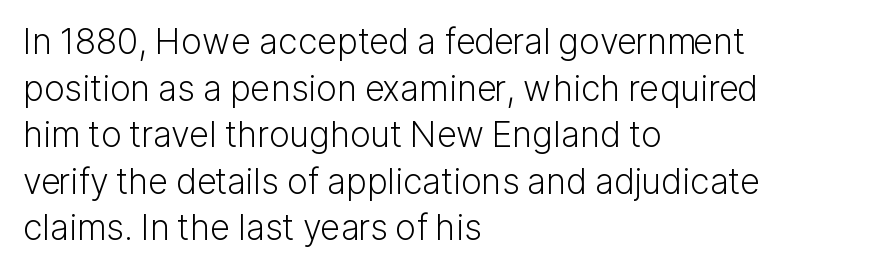
Notice how the stems are strictly vertical — no italics here. Proportional: the letters do not fall into vertical columns. Each row of text sits above clean, open space. Does extra space separate the letters? No, they use regular spacing. Observe the absence of serifs on each vertical stroke in this sample. Is there much room between lines? A standard amount, neither cramped nor airy.
